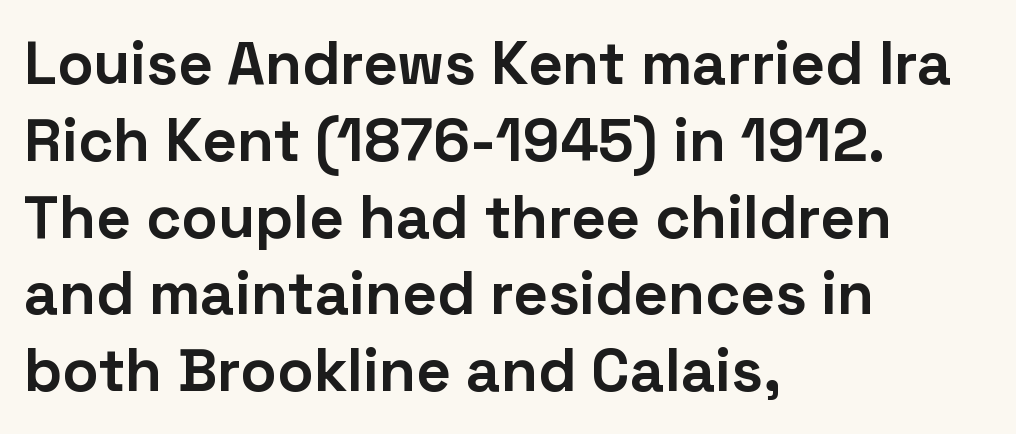
The string is rendered with underlining switched off. On the weight axis this lands at bold, roughly 700. Typographically, this falls in the sans-serif category. There is no visible air inserted between adjacent glyphs.
